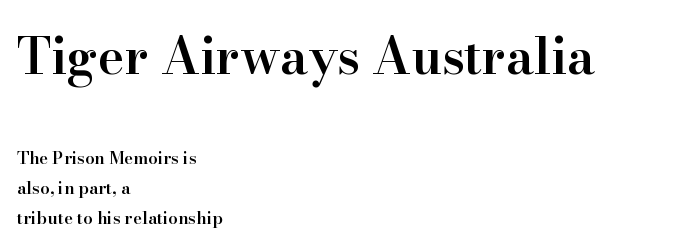
{"serif": "yes", "italic": "no", "bold": "semi", "weight": "semibold", "width": "normal", "stroke_contrast": "high", "x_height": "small", "monospaced": "no", "underline": "no", "align": "left", "line_spacing_ratio": 1.75, "letter_spacing": "normal", "letter_spacing_em": 0.0, "larger_block": "first", "size_ratio": 2.94, "glyph_px": 50}
